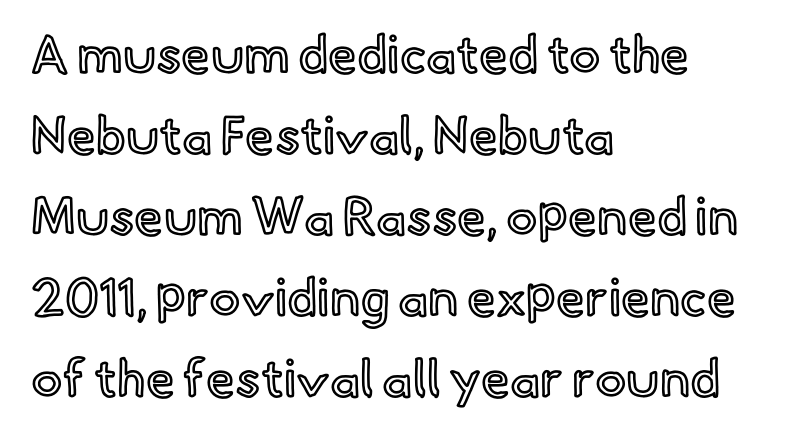
Q: Is the text italic (slanted)? A: No, it is upright.
Q: Is the text underlined? A: No.
Q: How is the paragraph aligned? A: Left-aligned.
Q: Is the spacing between letters normal or unusually wide? A: Normal.
Q: Is the spacing between lines tight, normal or loose? A: Normal.
Q: Width (condensed, normal, or wide)? A: Normal.
Q: x-height? A: Small.
Q: Monospaced? A: No.
